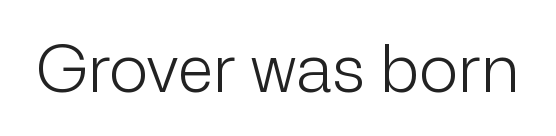
The image shows 66 px light sans-serif type, upright; set normal letter spacing, not underlined; low stroke contrast and a medium x-height.
